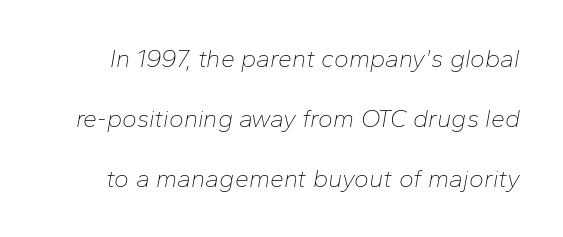
{"italic": "yes", "lean": "right", "slant_degrees": 10, "bold": "no", "underline": "no", "line_spacing": "loose", "line_spacing_ratio": 2.4, "letter_spacing": "normal", "letter_spacing_em": 0.0, "glyph_px": 25}
